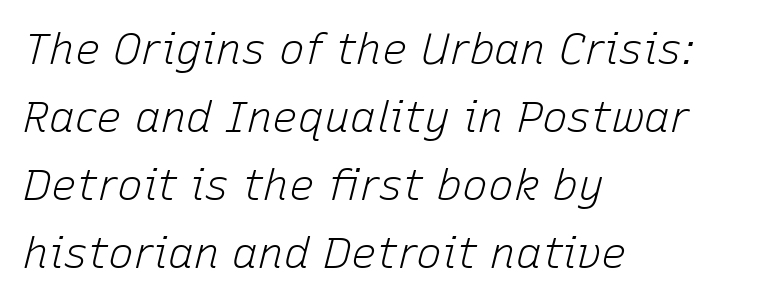
The image shows 43 px light type, italic (leaning right); set left-aligned, normal line spacing (1.58x), normal letter spacing, not underlined; low stroke contrast and a medium x-height.
